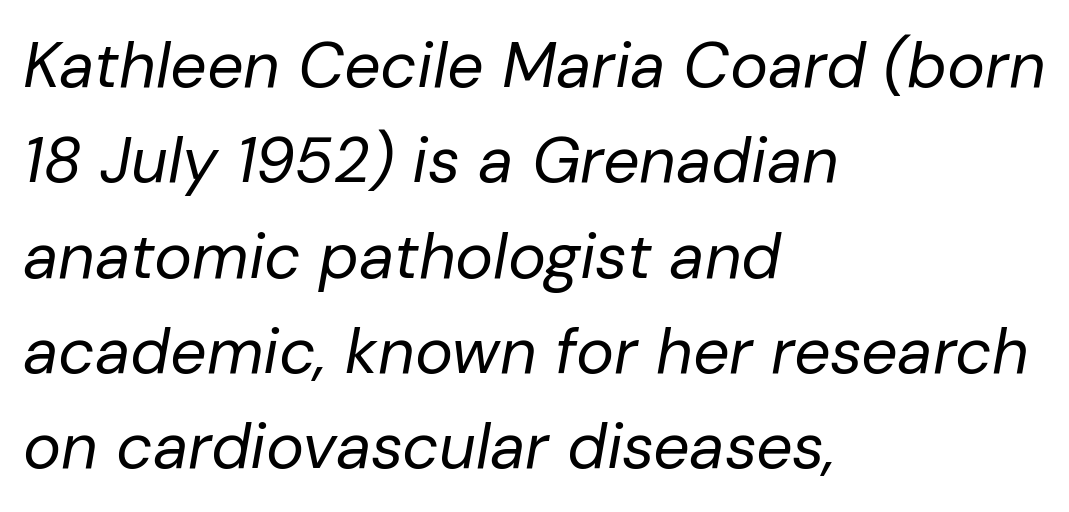
This sample has the flowing, uneven cadence of proportional lettering. Notice how descenders clear the ascenders below comfortably — that's standard leading. Type without underlining. The letters are slanted; this is an italic face. The passage is arranged the way most books set body copy — flush left.
